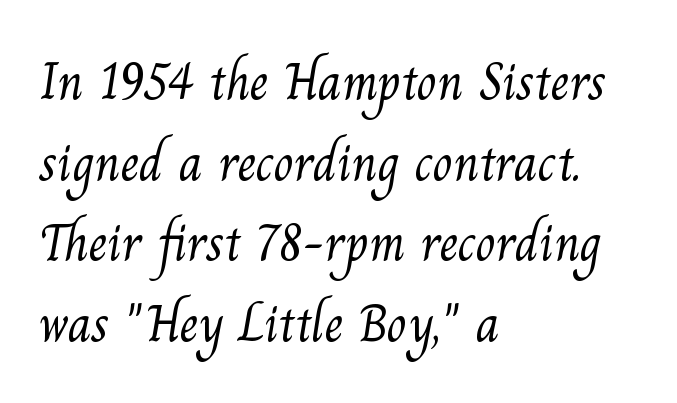
The image shows 53 px light serif type; set left-aligned, normal line spacing (1.52x), normal letter spacing, not underlined; medium stroke contrast and a small x-height.
